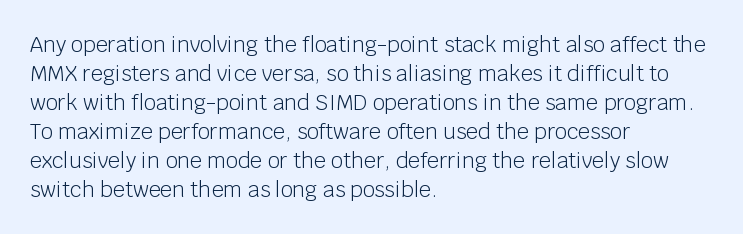
Q: Is the text bold? A: No.
Q: Is the text italic (slanted)? A: No, it is upright.
Q: Is the text underlined? A: No.
Q: How is the paragraph aligned? A: Left-aligned.
Q: Is the spacing between letters normal or unusually wide? A: Normal.
Q: Is the spacing between lines tight, normal or loose? A: Normal.
